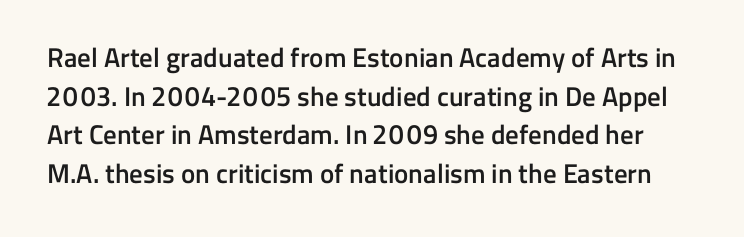
This is moderately heavy type, rendered in semibold. Each word holds together tightly as a unit, with standard inter-letter gaps. Each row of text sits above clean, open space. The letters stand straight up with perfectly vertical stems.
